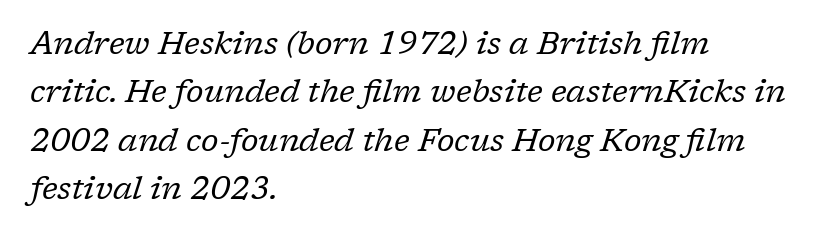
Q: Is the text bold? A: No.
Q: Is the text italic (slanted)? A: Yes, it leans right by about 17 degrees.
Q: Is the typeface a serif or a sans-serif typeface? A: Serif.
Q: Is the text underlined? A: No.
Q: How is the paragraph aligned? A: Left-aligned.
Q: Is the spacing between letters normal or unusually wide? A: Normal.
Q: Is the spacing between lines tight, normal or loose? A: Normal.
Q: Width (condensed, normal, or wide)? A: Normal.
Q: Stroke contrast? A: Low.
Q: x-height? A: Medium.
Q: Monospaced? A: No.
